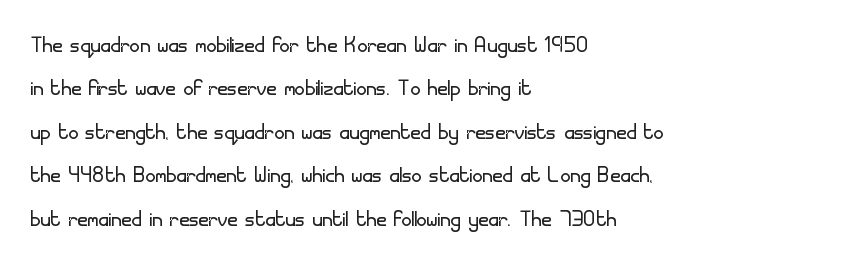
{"serif": "no", "italic": "no", "bold": "no", "weight": "light", "width": "normal", "stroke_contrast": "low", "x_height": "small", "monospaced": "no", "underline": "no", "align": "left", "line_spacing": "normal", "line_spacing_ratio": 1.55, "letter_spacing": "normal", "letter_spacing_em": 0.0, "glyph_px": 28}
